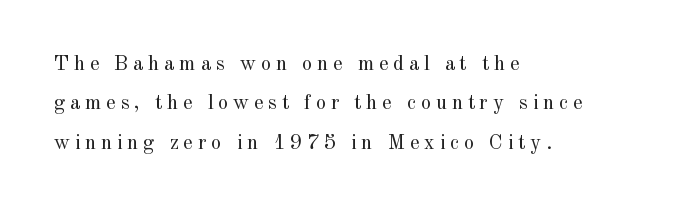
The image shows 21 px text type, upright; set left-aligned, line spacing 1.87x, unusually wide letter spacing (+0.22 em), not underlined.
